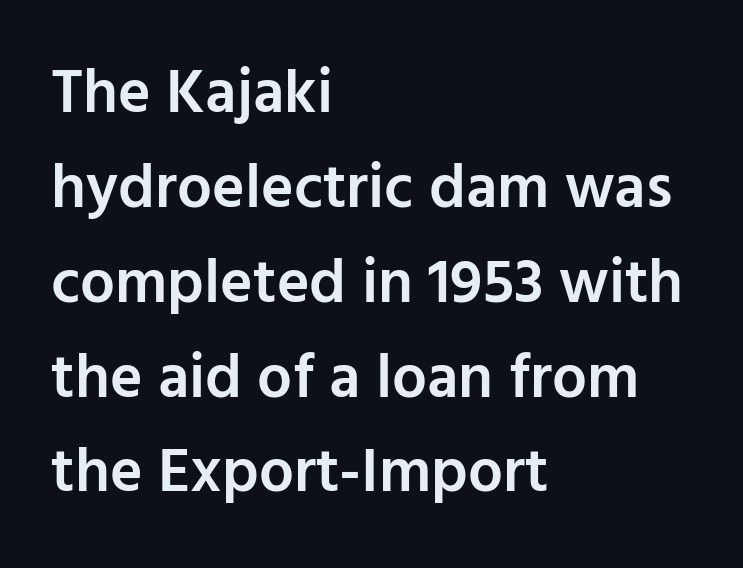
The image shows 62 px semibold sans-serif type, upright; set left-aligned, normal line spacing (1.53x), normal letter spacing, not underlined; low stroke contrast and a medium x-height.
